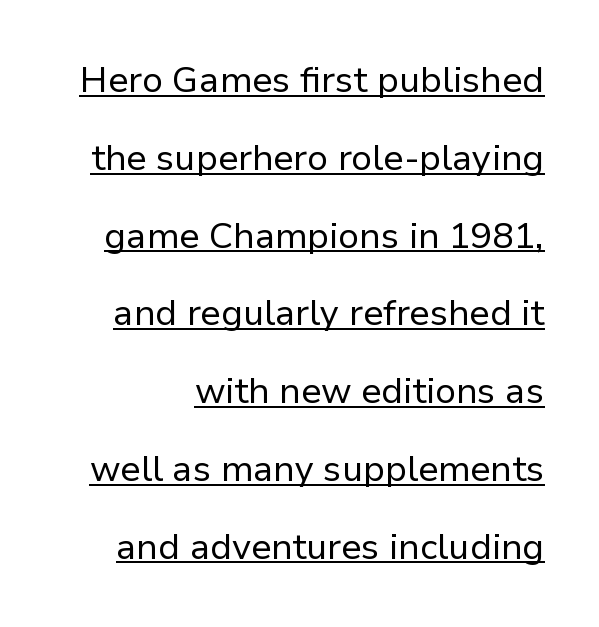
The image shows 36 px regular-weight sans-serif type, upright; set loose line spacing (2.16x), normal letter spacing, underlined; low stroke contrast and a medium x-height.
